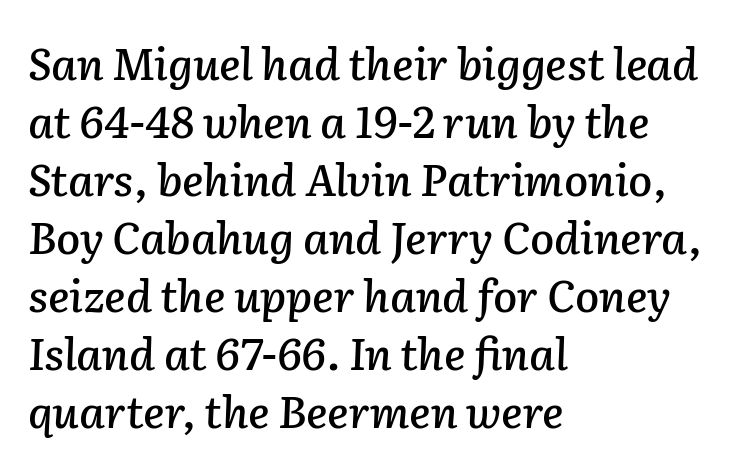
Q: Is the text italic (slanted)? A: Yes, it leans right by about 2 degrees.
Q: Is the text underlined? A: No.
Q: How is the paragraph aligned? A: Left-aligned.
Q: Is the spacing between letters normal or unusually wide? A: Normal.
Q: Is the spacing between lines tight, normal or loose? A: Normal.
Q: Width (condensed, normal, or wide)? A: Normal.
Q: Stroke contrast? A: Low.
Q: x-height? A: Medium.
Q: Monospaced? A: No.
